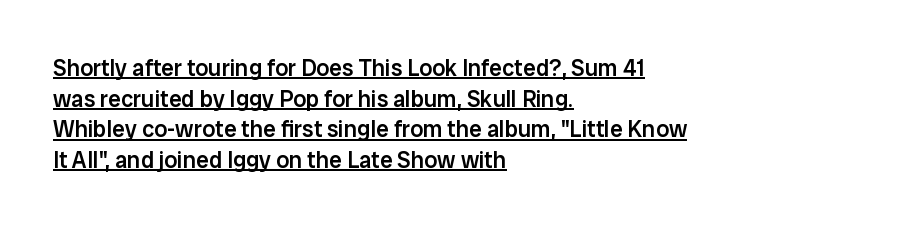
The image shows 23 px text type, upright; set left-aligned, normal line spacing (1.33x), normal letter spacing, underlined.
